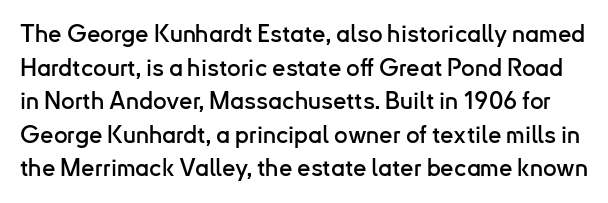
{"italic": "no", "underline": "no", "line_spacing": "normal", "line_spacing_ratio": 1.4, "letter_spacing": "normal", "letter_spacing_em": 0.0, "glyph_px": 24}
